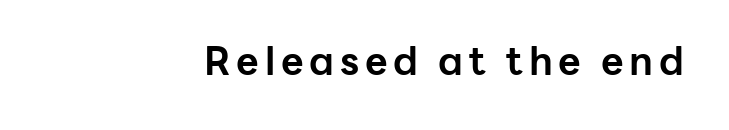
{"serif": "no", "italic": "no", "bold": "yes", "weight": "bold", "width": "normal", "stroke_contrast": "low", "x_height": "medium", "monospaced": "no", "underline": "no", "glyph_px": 39}
